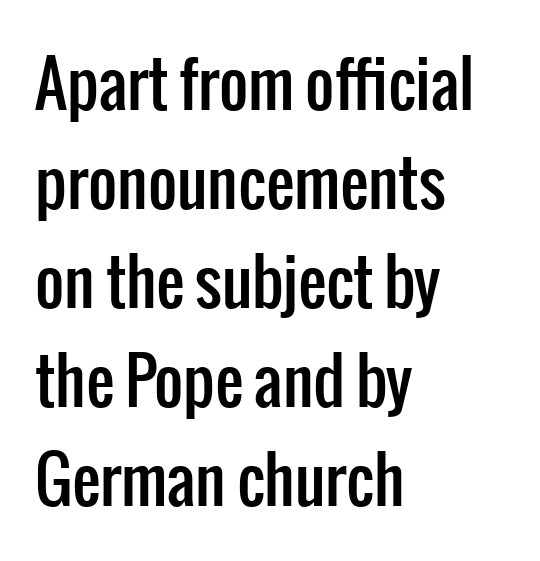
{"serif": "no", "italic": "no", "width": "condensed", "stroke_contrast": "low", "x_height": "medium", "monospaced": "no", "underline": "no", "align": "left", "line_spacing": "normal", "line_spacing_ratio": 1.57, "letter_spacing": "normal", "letter_spacing_em": 0.0, "glyph_px": 63}
